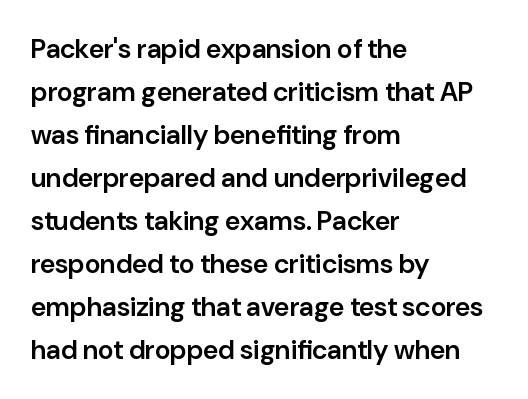
Q: Is the text bold? A: Semi-bold.
Q: Is the text italic (slanted)? A: No, it is upright.
Q: Is the text underlined? A: No.
Q: How is the paragraph aligned? A: Left-aligned.
Q: Is the spacing between letters normal or unusually wide? A: Normal.
Q: Is the spacing between lines tight, normal or loose? A: Normal.
